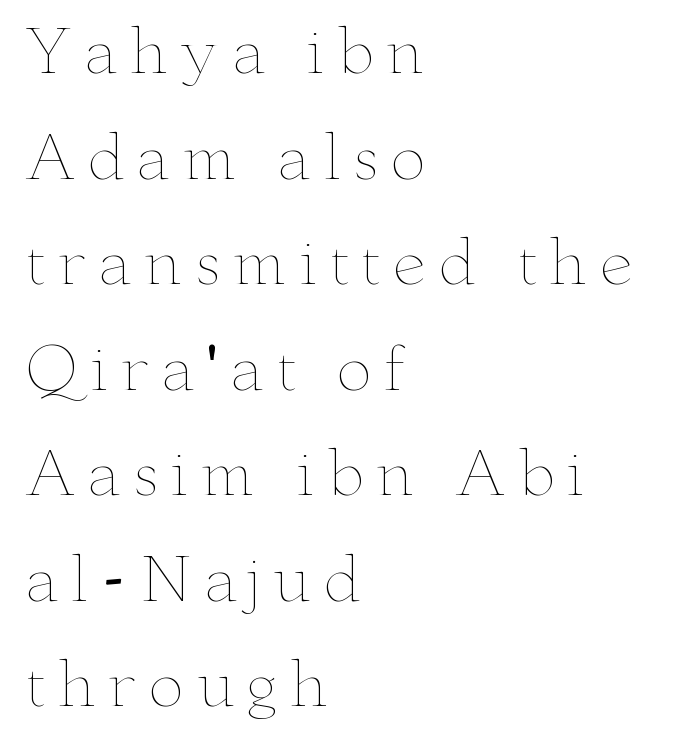
Q: Is the text bold? A: No.
Q: Is the text italic (slanted)? A: No, it is upright.
Q: Is the text underlined? A: No.
Q: How is the paragraph aligned? A: Left-aligned.
Q: Width (condensed, normal, or wide)? A: Wide.
Q: Stroke contrast? A: Low.
Q: x-height? A: Small.
Q: Monospaced? A: No.
